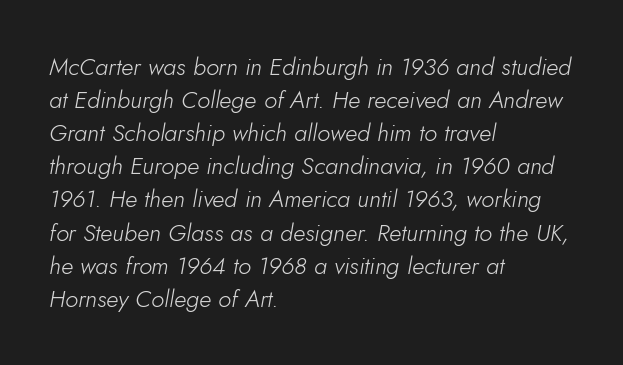
{"italic": "yes", "lean": "right", "slant_degrees": 5, "bold": "no", "underline": "no", "align": "left", "line_spacing": "normal", "line_spacing_ratio": 1.38, "letter_spacing": "normal", "letter_spacing_em": 0.0, "glyph_px": 24}
